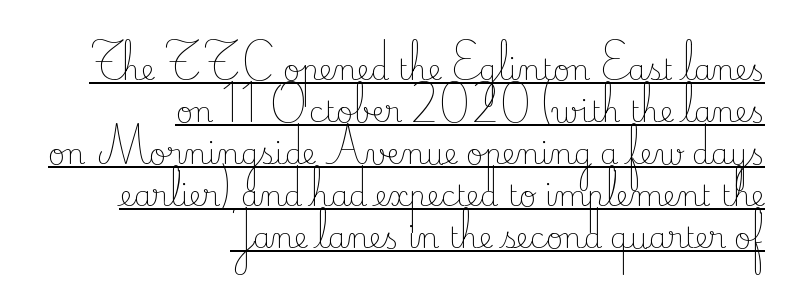
The type family on display is of the serif kind. The weight tops out at a normal text grade. The lettering stays uniformly vertical, giving the passage a roman look. If you measured baseline to baseline, you'd find a middling distance. The glyphs are accompanied by a horizontal stroke just below them. Between one letter and the next there's only the usual sliver of space.
